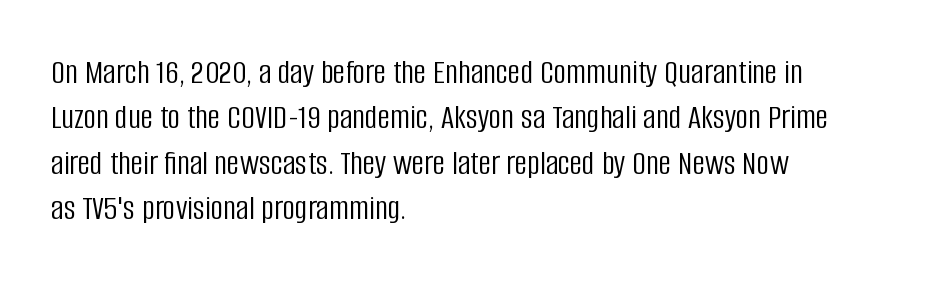
Horizontally, the lines are justified to the leading edge only. Nothing sits at the stroke ends, so this counts as sans-serif. The letters look calm and open, with moderate or lighter stems. The lettering holds an erect, upright posture throughout. What stands out about the letter spacing? Nothing — it is the standard amount.
